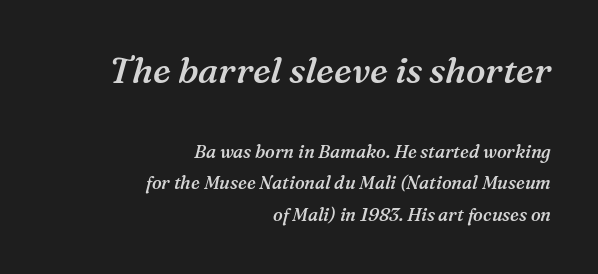
Q: Is the text bold? A: Semi-bold.
Q: Is the text italic (slanted)? A: Yes, it leans right by about 16 degrees.
Q: Is the typeface a serif or a sans-serif typeface? A: Serif.
Q: Is the text underlined? A: No.
Q: How is the paragraph aligned? A: Right-aligned.
Q: Is the spacing between letters normal or unusually wide? A: Normal.
Q: Which block of text is set in a larger size, the first (top) or the second (bottom)? A: The first (top) one.
Q: Width (condensed, normal, or wide)? A: Normal.
Q: Stroke contrast? A: Medium.
Q: x-height? A: Medium.
Q: Monospaced? A: No.
